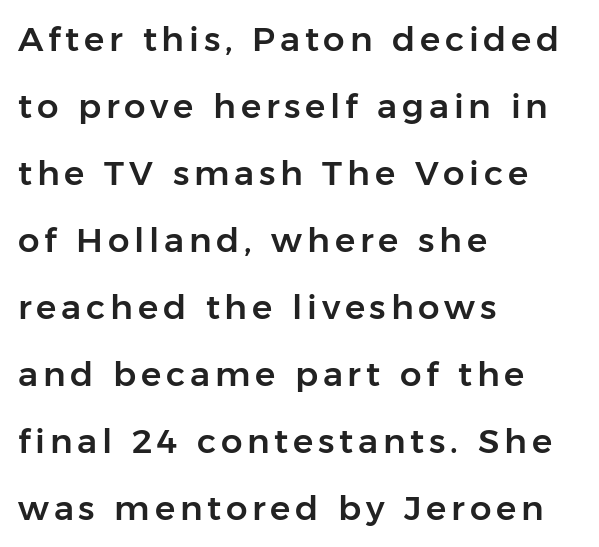
Q: Is the text italic (slanted)? A: No, it is upright.
Q: Is the typeface a serif or a sans-serif typeface? A: Sans-serif.
Q: Is the text underlined? A: No.
Q: How is the paragraph aligned? A: Left-aligned.
Q: Is the spacing between lines tight, normal or loose? A: Loose.
Q: Width (condensed, normal, or wide)? A: Normal.
Q: Stroke contrast? A: Low.
Q: x-height? A: Medium.
Q: Monospaced? A: No.
